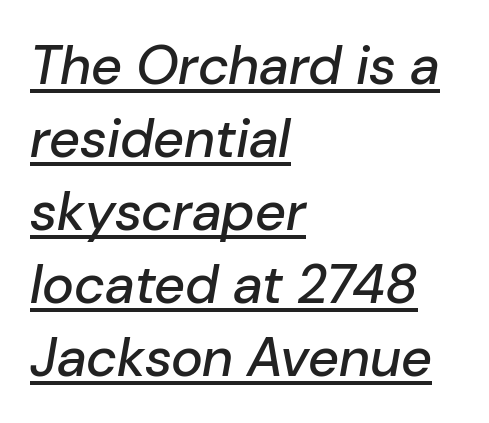
The image shows 54 px text type, italic (leaning right); set left-aligned, normal line spacing (1.35x), normal letter spacing, underlined; low stroke contrast and a medium x-height.
